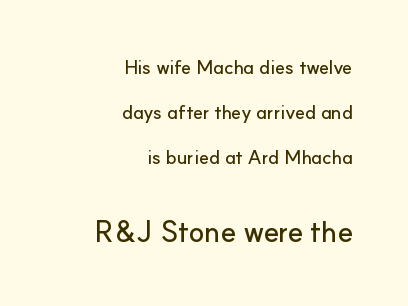
Q: Is the text italic (slanted)? A: No, it is upright.
Q: Is the typeface a serif or a sans-serif typeface? A: Sans-serif.
Q: Is the text underlined? A: No.
Q: How is the paragraph aligned? A: Right-aligned.
Q: Is the spacing between letters normal or unusually wide? A: Normal.
Q: Is the spacing between lines tight, normal or loose? A: Loose.
Q: Which block of text is set in a larger size, the first (top) or the second (bottom)? A: The second (bottom) one.
Q: Width (condensed, normal, or wide)? A: Normal.
Q: Stroke contrast? A: Low.
Q: x-height? A: Small.
Q: Monospaced? A: No.
